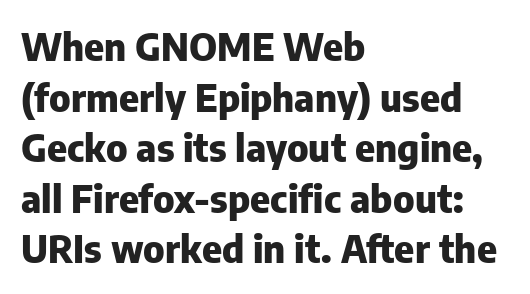
Does the weight exceed regular? Yes, all the way to bold. It's the straight-up-and-down kind of type. The baseline area is clear. Regular leading.
